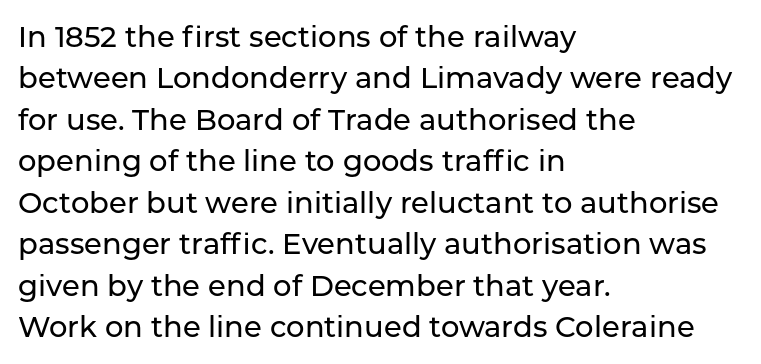
{"serif": "no", "italic": "no", "width": "normal", "stroke_contrast": "low", "x_height": "medium", "monospaced": "no", "underline": "no", "align": "left", "line_spacing": "normal", "line_spacing_ratio": 1.43, "letter_spacing": "normal", "letter_spacing_em": 0.0, "glyph_px": 29}
